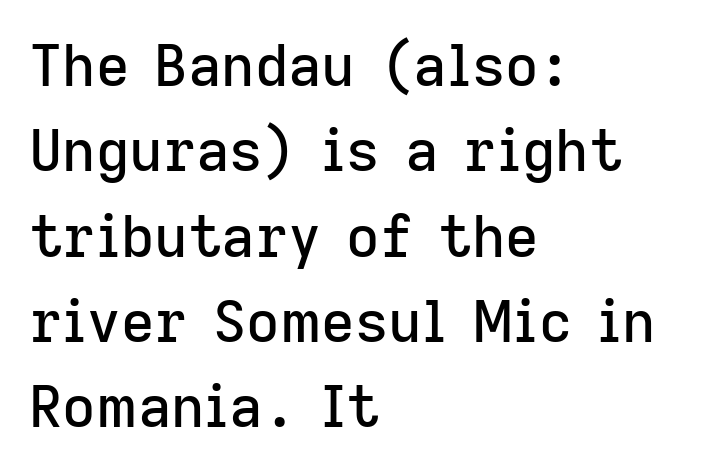
Q: Is the text italic (slanted)? A: No, it is upright.
Q: Is the typeface a serif or a sans-serif typeface? A: Sans-serif.
Q: Is the text underlined? A: No.
Q: How is the paragraph aligned? A: Left-aligned.
Q: Is the spacing between letters normal or unusually wide? A: Normal.
Q: Is the spacing between lines tight, normal or loose? A: Normal.
Q: Width (condensed, normal, or wide)? A: Normal.
Q: Stroke contrast? A: Low.
Q: x-height? A: Medium.
Q: Monospaced? A: No.
